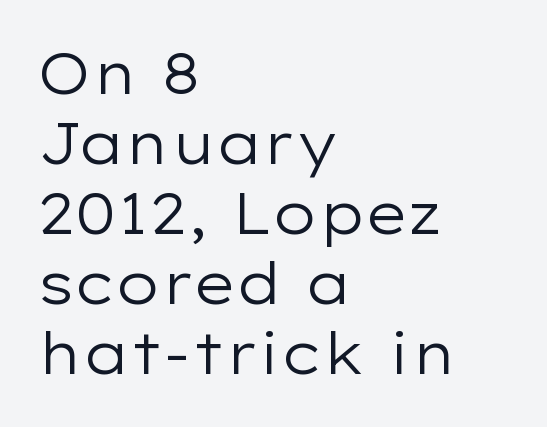
{"serif": "no", "italic": "no", "bold": "no", "weight": "regular", "width": "wide", "stroke_contrast": "low", "x_height": "medium", "monospaced": "no", "underline": "no", "align": "left", "line_spacing_ratio": 1.23, "letter_spacing": "normal", "letter_spacing_em": 0.0, "glyph_px": 57}
